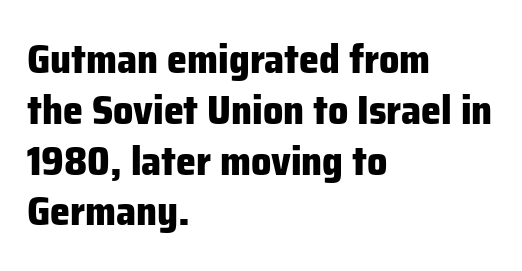
The image shows 40 px heavy sans-serif type, upright; set left-aligned, normal line spacing (1.27x), normal letter spacing, not underlined; low stroke contrast and a medium x-height.
